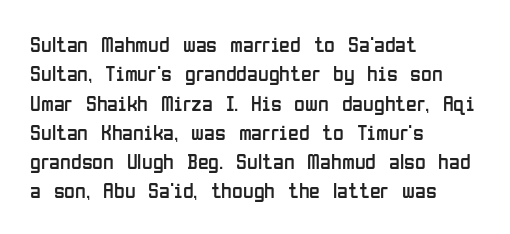
Caption: face not bold, strokes unweighted. Whoever set this chose a conventional vertical rhythm. This sample uses plain, unmodified letter spacing. The lettering stays uniformly vertical, giving the passage a roman look. Rule under the text: the space is simply empty.
